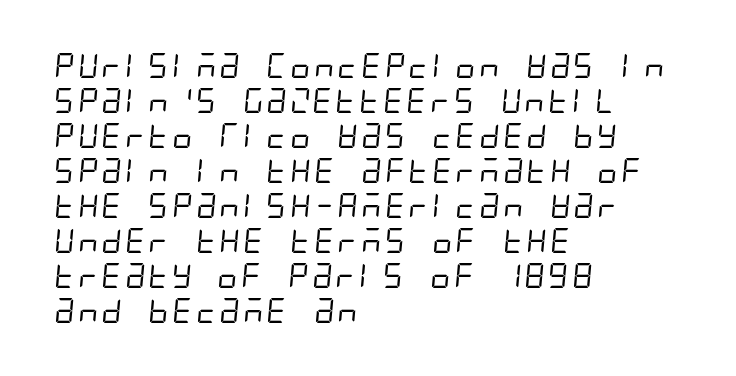
Q: Is the text bold? A: No.
Q: Is the text underlined? A: No.
Q: How is the paragraph aligned? A: Left-aligned.
Q: Is the spacing between letters normal or unusually wide? A: Normal.
Q: Is the spacing between lines tight, normal or loose? A: Normal.
